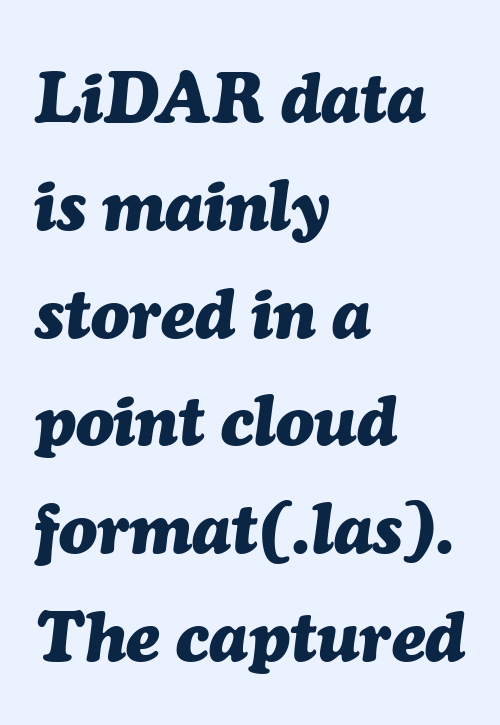
{"italic": "yes", "lean": "right", "slant_degrees": 7, "bold": "yes", "weight": "heavy", "width": "normal", "stroke_contrast": "medium", "x_height": "medium", "monospaced": "no", "underline": "no", "align": "left", "line_spacing": "normal", "line_spacing_ratio": 1.54, "letter_spacing": "normal", "letter_spacing_em": 0.0, "glyph_px": 70}
